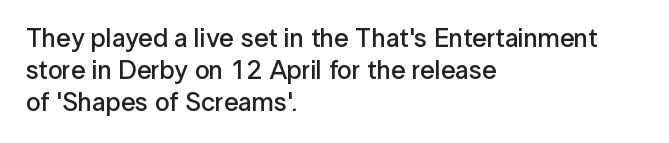
{"italic": "no", "bold": "semi", "underline": "no", "align": "left", "line_spacing_ratio": 1.23, "letter_spacing": "normal", "letter_spacing_em": 0.0, "glyph_px": 26}
